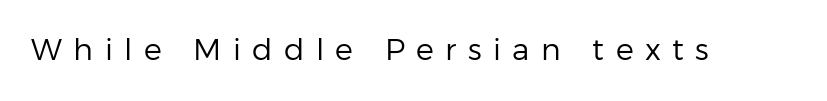
The image shows 30 px regular-weight sans-serif type, upright; set unusually wide letter spacing (+0.38 em), not underlined; low stroke contrast and a medium x-height.
